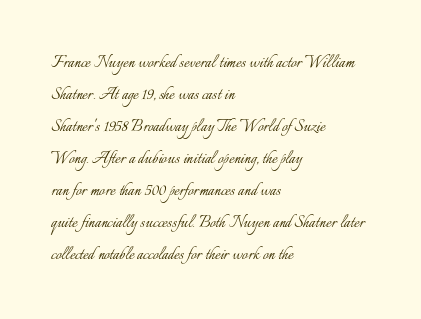
The image shows 20 px text type; set left-aligned, normal line spacing (1.6x), normal letter spacing, not underlined.
